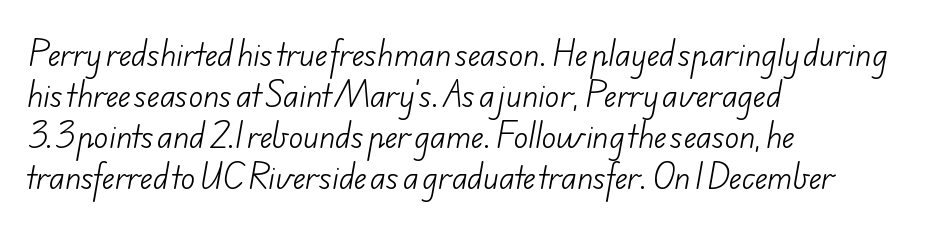
{"serif": "no", "bold": "no", "weight": "light", "width": "normal", "stroke_contrast": "low", "x_height": "small", "monospaced": "no", "underline": "no", "align": "left", "line_spacing": "normal", "line_spacing_ratio": 1.37, "letter_spacing": "normal", "letter_spacing_em": 0.0, "glyph_px": 30}
